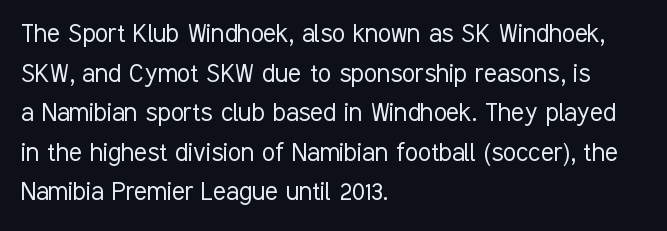
{"serif": "no", "italic": "no", "bold": "no", "weight": "light", "width": "condensed", "stroke_contrast": "low", "x_height": "medium", "monospaced": "no", "underline": "no", "align": "left", "line_spacing": "normal", "line_spacing_ratio": 1.32, "letter_spacing": "normal", "letter_spacing_em": 0.0, "glyph_px": 30}
